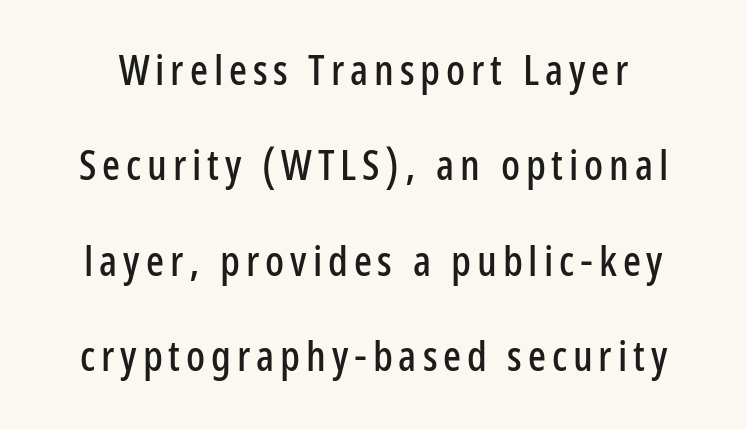
The image shows 42 px condensed sans-serif type, upright; set loose line spacing (2.27x), not underlined; low stroke contrast and a medium x-height.
